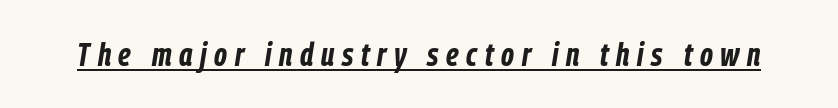
Q: Is the text bold? A: Yes.
Q: Is the text italic (slanted)? A: Yes, it leans right by about 9 degrees.
Q: Is the text underlined? A: Yes.
Q: Is the spacing between letters normal or unusually wide? A: Unusually wide.
Q: Width (condensed, normal, or wide)? A: Condensed.
Q: Stroke contrast? A: Low.
Q: x-height? A: Medium.
Q: Monospaced? A: No.
